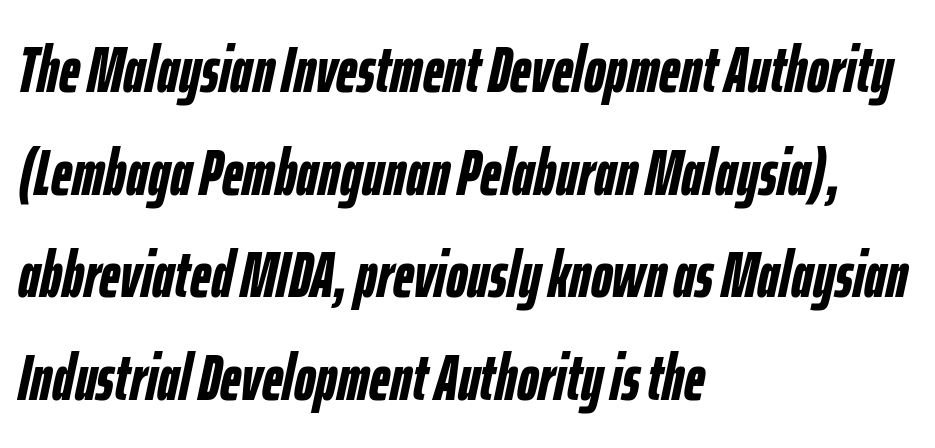
The image shows 65 px semibold, condensed type, italic (leaning right); set left-aligned, normal line spacing (1.58x), normal letter spacing, not underlined; low stroke contrast and a medium x-height.
